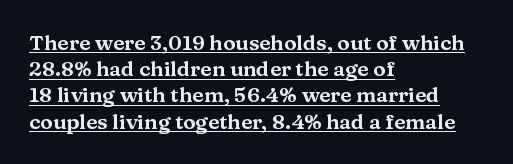
The image shows 21 px text type, upright; set left-aligned, normal line spacing (1.25x), normal letter spacing, underlined.
